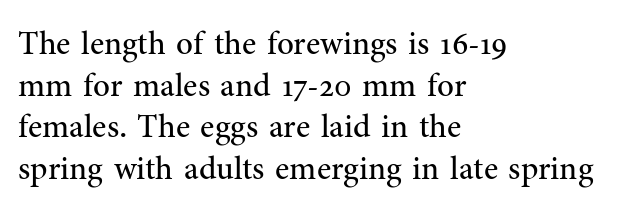
{"serif": "yes", "italic": "no", "bold": "no", "weight": "regular", "width": "normal", "stroke_contrast": "medium", "x_height": "medium", "monospaced": "no", "underline": "no", "align": "left", "line_spacing": "normal", "line_spacing_ratio": 1.26, "letter_spacing": "normal", "letter_spacing_em": 0.0, "glyph_px": 33}
